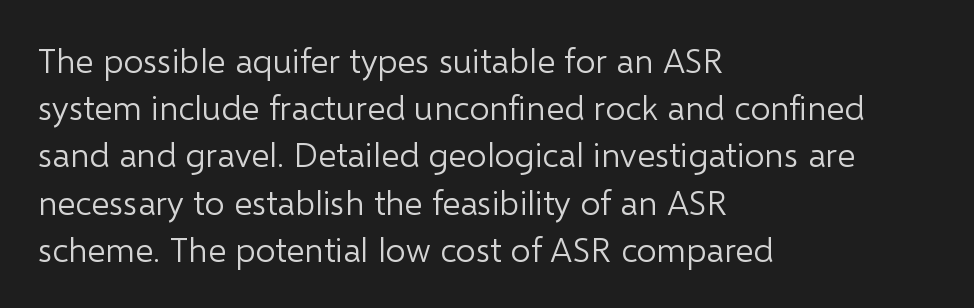
The image shows 35 px light sans-serif type, upright; set left-aligned, normal line spacing (1.35x), normal letter spacing, not underlined; low stroke contrast and a medium x-height.
